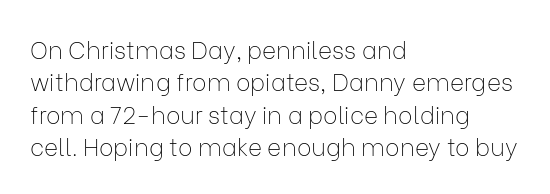
Q: Is the text bold? A: No.
Q: Is the text italic (slanted)? A: No, it is upright.
Q: Is the text underlined? A: No.
Q: How is the paragraph aligned? A: Left-aligned.
Q: Is the spacing between letters normal or unusually wide? A: Normal.
Q: Is the spacing between lines tight, normal or loose? A: Normal.
